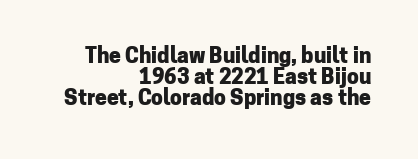
The image shows 21 px bold type, upright; set right-aligned, tight line spacing (1.01x), normal letter spacing, not underlined.
